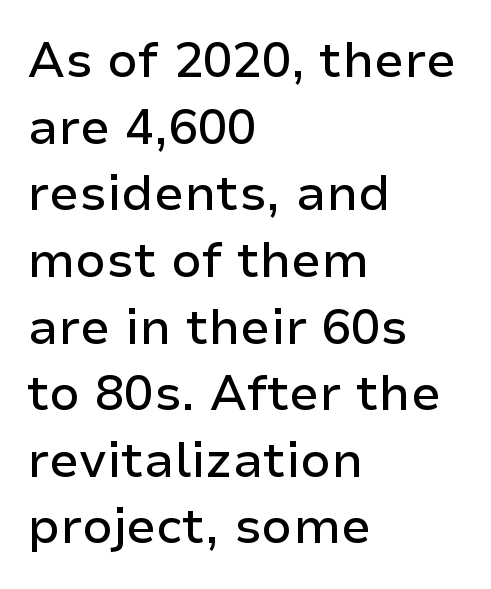
The image shows 49 px sans-serif type, upright; set left-aligned, normal line spacing (1.36x), normal letter spacing, not underlined; low stroke contrast and a medium x-height.
